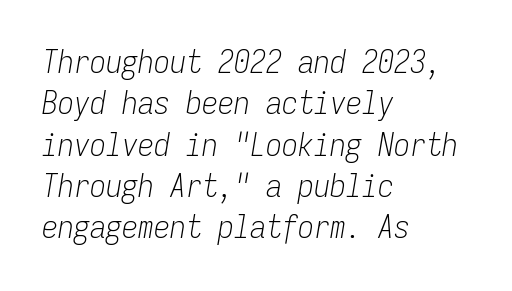
{"italic": "yes", "lean": "right", "slant_degrees": 9, "bold": "no", "weight": "light", "width": "condensed", "stroke_contrast": "low", "x_height": "medium", "monospaced": "yes", "underline": "no", "align": "left", "line_spacing": "normal", "line_spacing_ratio": 1.29, "letter_spacing": "normal", "letter_spacing_em": 0.0, "glyph_px": 32}
